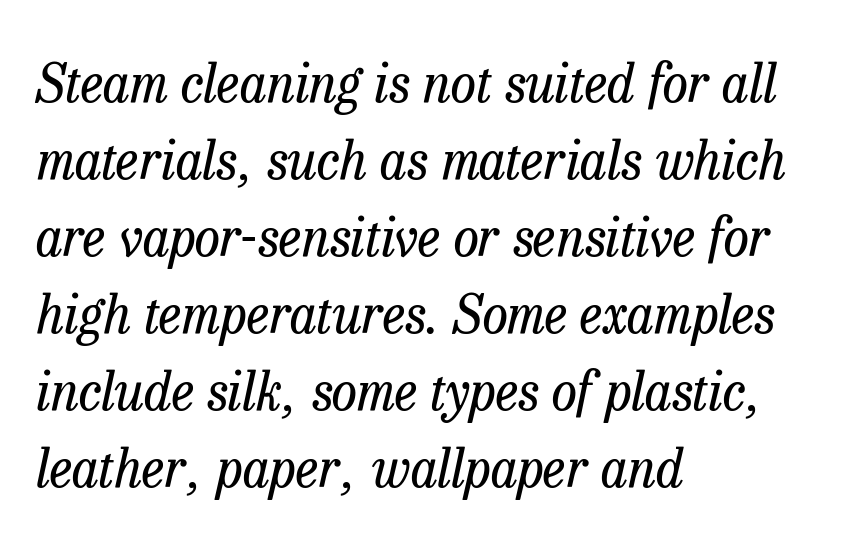
Honestly, there is no underline to notice here at all. Observe the serifs anchoring each vertical stroke in this sample. The rendering anchors every line to the left-hand side. Honestly, the letter spacing is just normal — you wouldn't notice it. Character widths vary here, with narrow letters taking less room than wide ones. Reading down the column, the eye jumps a familiar distance to each next line.
